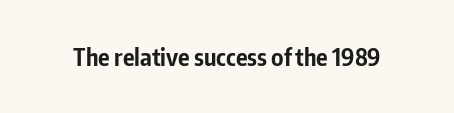
The image shows 24 px bold type, upright; set normal letter spacing, not underlined.
